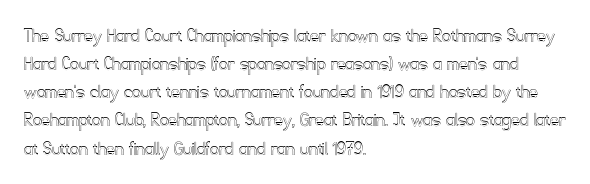
The image shows 21 px text type, upright; set left-aligned, normal line spacing (1.34x), normal letter spacing, not underlined.
